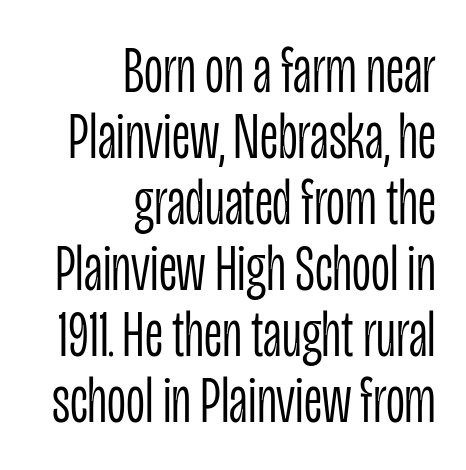
The image shows 66 px light, condensed sans-serif type, upright; set right-aligned, tight line spacing (1.0x), normal letter spacing, not underlined; low stroke contrast and a large x-height.
